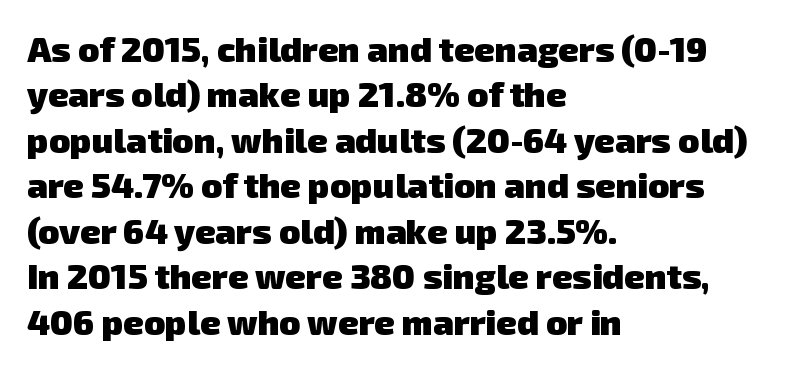
Q: Is the text bold? A: Yes.
Q: Is the typeface a serif or a sans-serif typeface? A: Sans-serif.
Q: Is the text underlined? A: No.
Q: How is the paragraph aligned? A: Left-aligned.
Q: Is the spacing between letters normal or unusually wide? A: Normal.
Q: Is the spacing between lines tight, normal or loose? A: Normal.
Q: Width (condensed, normal, or wide)? A: Normal.
Q: Stroke contrast? A: Low.
Q: x-height? A: Medium.
Q: Monospaced? A: No.
